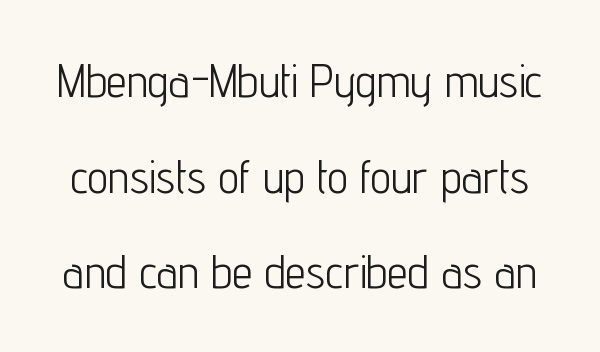
The image shows 46 px light, condensed sans-serif type, upright; set loose line spacing (2.08x), normal letter spacing, not underlined; low stroke contrast and a medium x-height.
